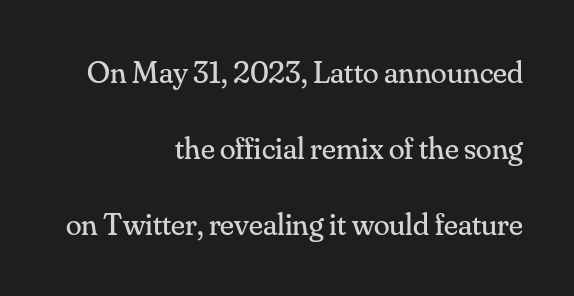
Q: Is the text bold? A: No.
Q: Is the text italic (slanted)? A: No, it is upright.
Q: Is the typeface a serif or a sans-serif typeface? A: Serif.
Q: Is the text underlined? A: No.
Q: How is the paragraph aligned? A: Right-aligned.
Q: Is the spacing between letters normal or unusually wide? A: Normal.
Q: Is the spacing between lines tight, normal or loose? A: Loose.
Q: Width (condensed, normal, or wide)? A: Normal.
Q: Stroke contrast? A: Medium.
Q: x-height? A: Small.
Q: Monospaced? A: No.
